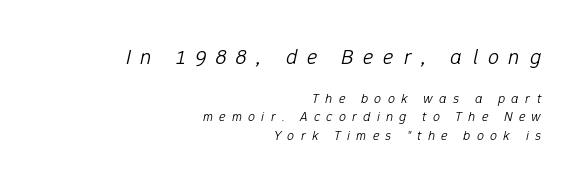
Quick note: interline space is typical. Stems here are at most as thick as an everyday book face. Honestly, the letter spacing is so wide it's the main thing you notice. A student would call this right alignment; a typographer would say flush right, rag left. An italicized treatment has been applied to the whole sample.
